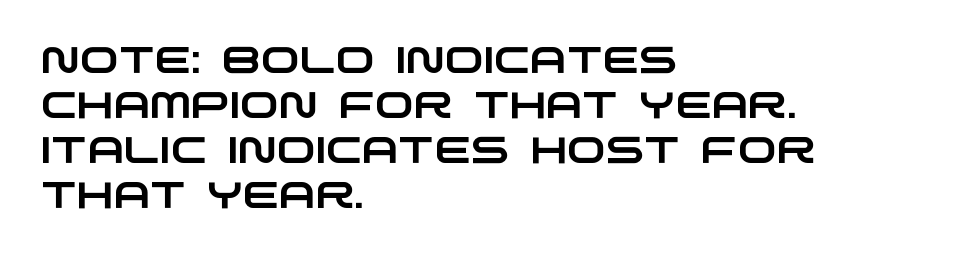
The image shows 37 px wide sans-serif type; set left-aligned, line spacing 1.22x, normal letter spacing, not underlined; low stroke contrast and a large x-height.
